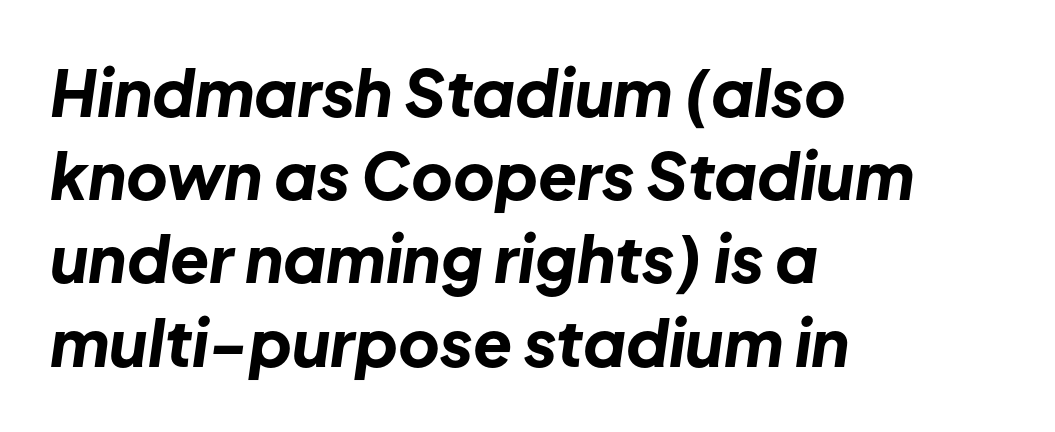
The image shows 64 px bold type, italic (leaning right); set left-aligned, normal line spacing (1.3x), normal letter spacing, not underlined; low stroke contrast and a medium x-height.
